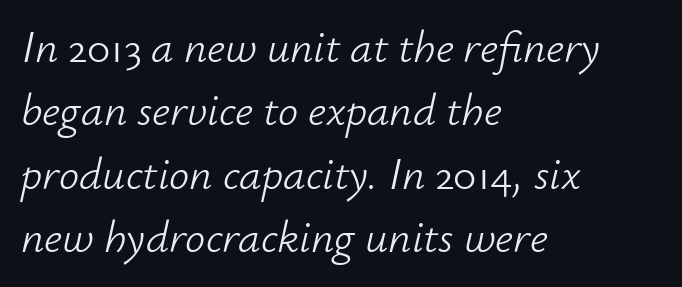
Q: Is the text bold? A: No.
Q: Is the text italic (slanted)? A: Yes, it leans right by about 12 degrees.
Q: Is the text underlined? A: No.
Q: How is the paragraph aligned? A: Left-aligned.
Q: Is the spacing between letters normal or unusually wide? A: Normal.
Q: Is the spacing between lines tight, normal or loose? A: Normal.
Q: Width (condensed, normal, or wide)? A: Normal.
Q: Stroke contrast? A: Low.
Q: x-height? A: Small.
Q: Monospaced? A: No.
